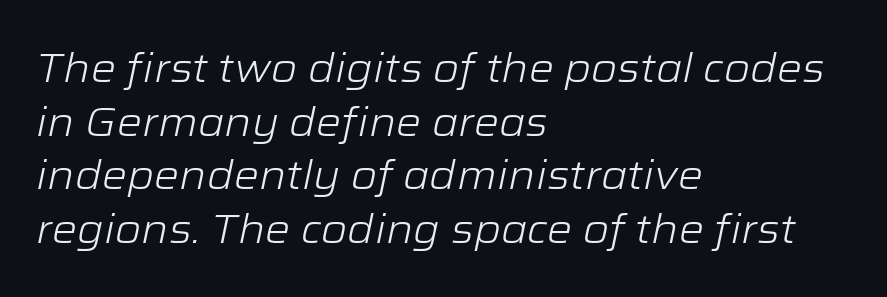
{"italic": "yes", "lean": "right", "slant_degrees": 12, "bold": "no", "weight": "light", "width": "wide", "stroke_contrast": "low", "x_height": "medium", "monospaced": "no", "underline": "no", "align": "left", "line_spacing": "normal", "line_spacing_ratio": 1.34, "letter_spacing": "normal", "letter_spacing_em": 0.0, "glyph_px": 40}
